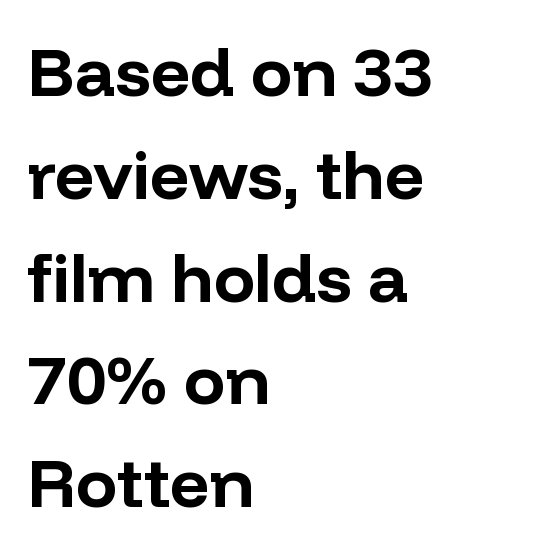
Q: Is the text bold? A: Yes.
Q: Is the text italic (slanted)? A: No, it is upright.
Q: Is the typeface a serif or a sans-serif typeface? A: Sans-serif.
Q: Is the text underlined? A: No.
Q: How is the paragraph aligned? A: Left-aligned.
Q: Is the spacing between letters normal or unusually wide? A: Normal.
Q: Is the spacing between lines tight, normal or loose? A: Normal.
Q: Width (condensed, normal, or wide)? A: Normal.
Q: Stroke contrast? A: Low.
Q: x-height? A: Medium.
Q: Monospaced? A: No.
